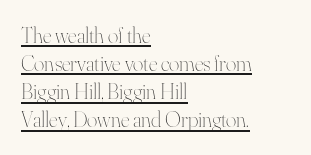
{"italic": "no", "bold": "no", "underline": "yes", "align": "left", "line_spacing": "normal", "line_spacing_ratio": 1.28, "letter_spacing": "normal", "letter_spacing_em": 0.0, "glyph_px": 22}
